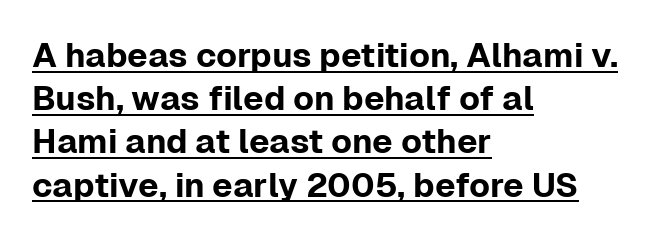
{"serif": "no", "italic": "no", "width": "normal", "stroke_contrast": "low", "x_height": "medium", "monospaced": "no", "underline": "yes", "align": "left", "line_spacing": "normal", "line_spacing_ratio": 1.27, "letter_spacing": "normal", "letter_spacing_em": 0.0, "glyph_px": 34}
